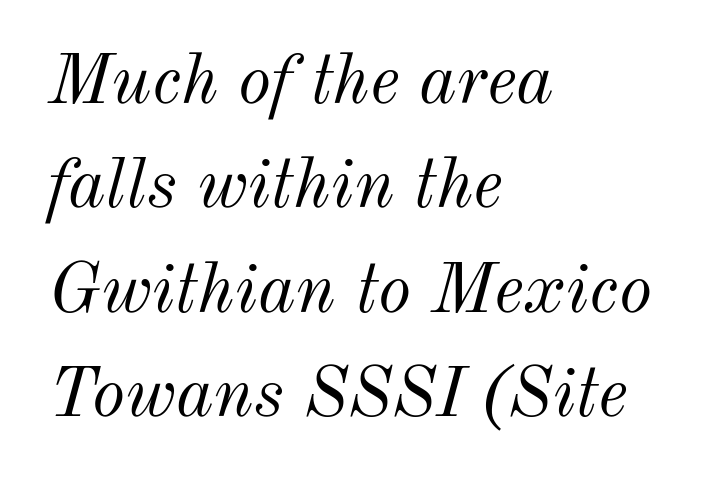
One-word summary of the alignment: left. A quiet, ordinary-to-light weight characterises the typeface. The space beneath each line is pristine and unruled. A typesetter would mark this as italic. The vertical gap from one line to the next is medium.
